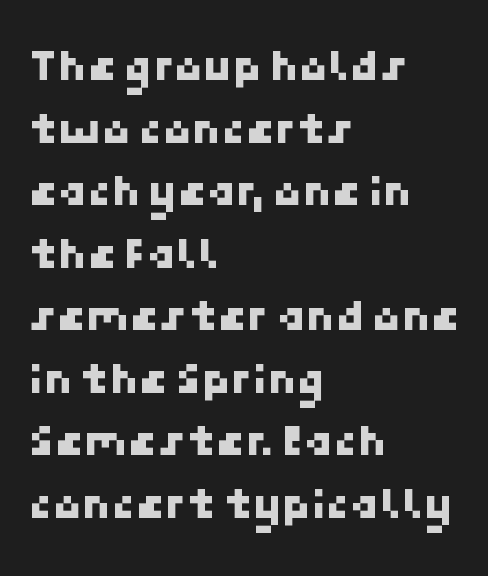
Q: Is the typeface a serif or a sans-serif typeface? A: Sans-serif.
Q: Is the text underlined? A: No.
Q: How is the paragraph aligned? A: Left-aligned.
Q: Is the spacing between letters normal or unusually wide? A: Normal.
Q: Is the spacing between lines tight, normal or loose? A: Normal.
Q: Width (condensed, normal, or wide)? A: Normal.
Q: Stroke contrast? A: Low.
Q: x-height? A: Medium.
